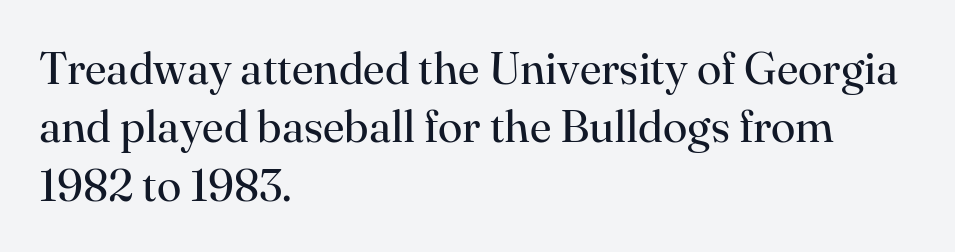
Q: Is the text bold? A: No.
Q: Is the text italic (slanted)? A: No, it is upright.
Q: Is the typeface a serif or a sans-serif typeface? A: Serif.
Q: Is the text underlined? A: No.
Q: How is the paragraph aligned? A: Left-aligned.
Q: Is the spacing between letters normal or unusually wide? A: Normal.
Q: Is the spacing between lines tight, normal or loose? A: Normal.
Q: Width (condensed, normal, or wide)? A: Normal.
Q: Stroke contrast? A: High.
Q: x-height? A: Small.
Q: Monospaced? A: No.
